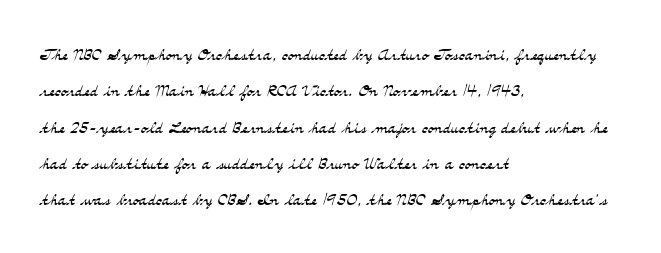
Compared with typical paragraphs, the rows here are spaced about the same. The letterforms sit at book weight or below. The lines are quadded left. Check the space under the baseline: it is left empty. Tracking value appears to be zero — textbook default spacing.
